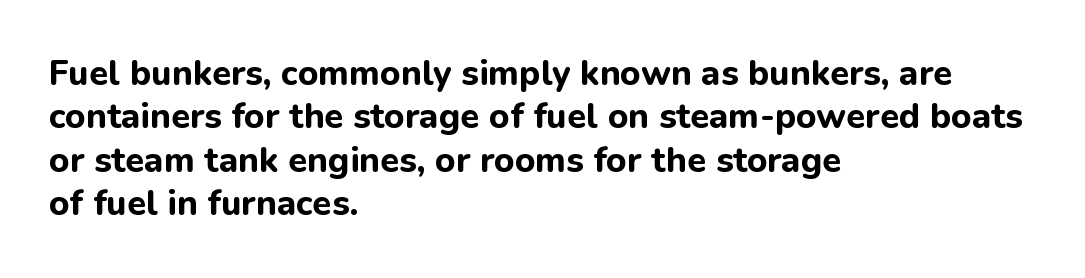
{"serif": "no", "italic": "no", "bold": "yes", "weight": "bold", "width": "normal", "stroke_contrast": "low", "x_height": "medium", "monospaced": "no", "underline": "no", "align": "left", "line_spacing_ratio": 1.24, "letter_spacing": "normal", "letter_spacing_em": 0.0, "glyph_px": 35}
